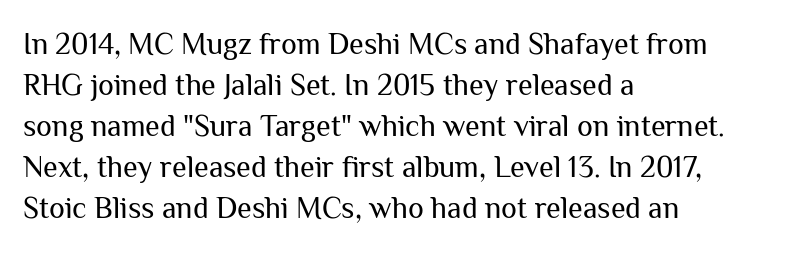
The letters advance in unequal steps, a hallmark of proportional type. Posture: upright roman. These lines stack with their left ends in a neat column. Counters stay open thanks to moderate or lighter strokes. Does the leading feel generous? No, just average.
